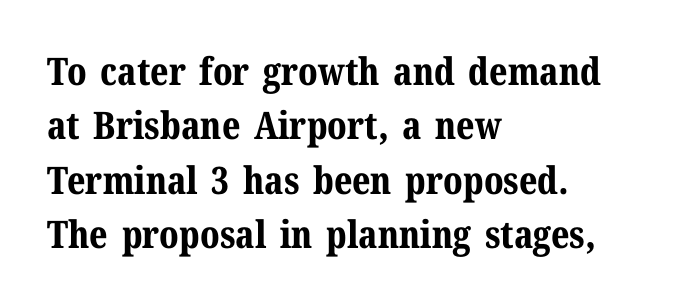
Q: Is the text bold? A: Yes.
Q: Is the text italic (slanted)? A: No, it is upright.
Q: Is the typeface a serif or a sans-serif typeface? A: Serif.
Q: Is the text underlined? A: No.
Q: How is the paragraph aligned? A: Left-aligned.
Q: Is the spacing between letters normal or unusually wide? A: Normal.
Q: Is the spacing between lines tight, normal or loose? A: Normal.
Q: Width (condensed, normal, or wide)? A: Normal.
Q: Stroke contrast? A: Medium.
Q: x-height? A: Medium.
Q: Monospaced? A: No.
